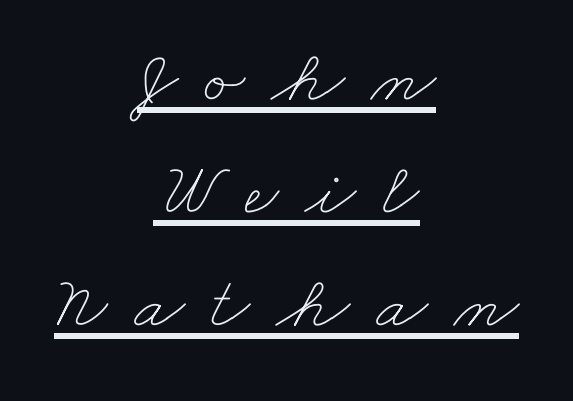
Q: Is the text bold? A: No.
Q: Is the text underlined? A: Yes.
Q: How is the paragraph aligned? A: Centered.
Q: Is the spacing between letters normal or unusually wide? A: Unusually wide.
Q: Is the spacing between lines tight, normal or loose? A: Normal.
Q: Width (condensed, normal, or wide)? A: Wide.
Q: Stroke contrast? A: Low.
Q: x-height? A: Small.
Q: Monospaced? A: No.
